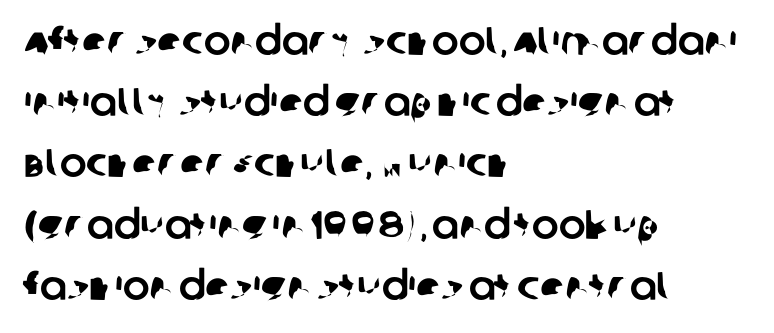
The tracking reads as untouched default to a designer's eye. Font category for this specimen: sans-serif. These lines are set flush left with a ragged right edge. Quick note: underline off. Note the varied advance widths — an 'i' is clearly narrower than an 'm'. Normally led — the rows are evenly, conventionally spaced.
